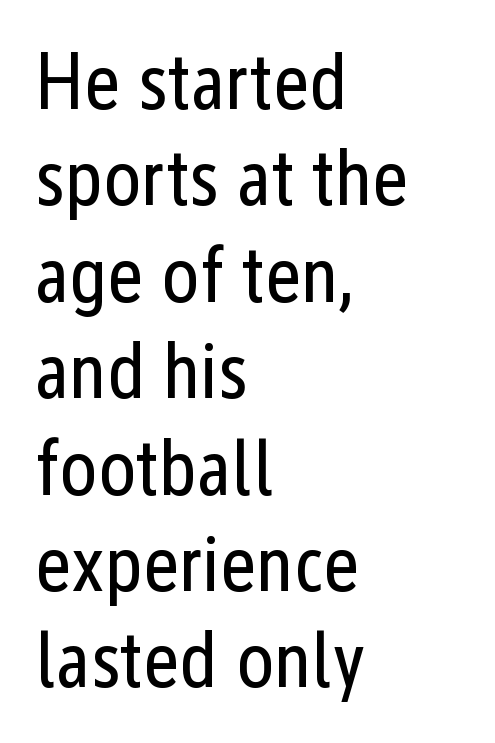
Q: Is the text bold? A: No.
Q: Is the text italic (slanted)? A: No, it is upright.
Q: Is the typeface a serif or a sans-serif typeface? A: Sans-serif.
Q: Is the text underlined? A: No.
Q: How is the paragraph aligned? A: Left-aligned.
Q: Is the spacing between letters normal or unusually wide? A: Normal.
Q: Width (condensed, normal, or wide)? A: Condensed.
Q: Stroke contrast? A: Low.
Q: x-height? A: Medium.
Q: Monospaced? A: No.
